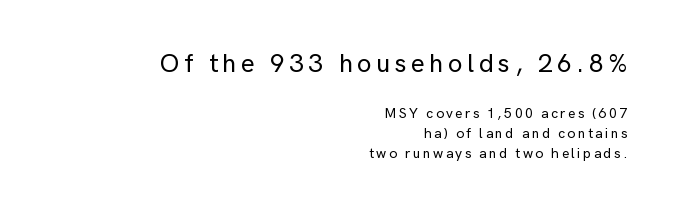
Q: Is the text italic (slanted)? A: No, it is upright.
Q: Is the text underlined? A: No.
Q: How is the paragraph aligned? A: Right-aligned.
Q: Is the spacing between lines tight, normal or loose? A: Normal.
Q: Which block of text is set in a larger size, the first (top) or the second (bottom)? A: The first (top) one.
